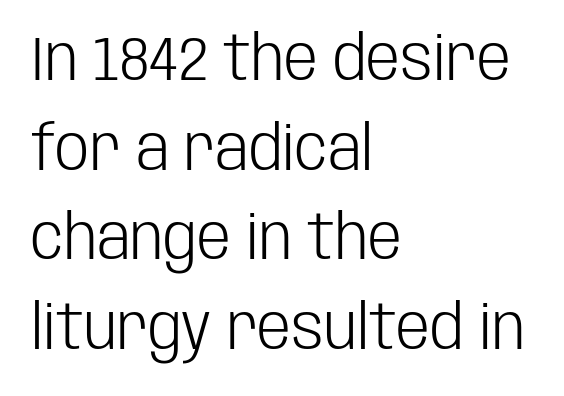
The image shows 61 px light, condensed sans-serif type, upright; set left-aligned, normal line spacing (1.47x), normal letter spacing, not underlined; low stroke contrast and a large x-height.
